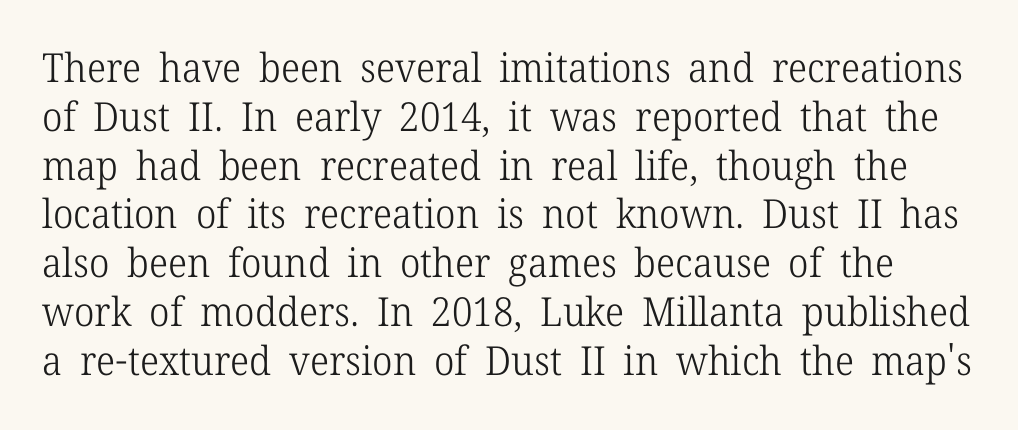
A serif font was chosen for this passage. Tracking here is standard; glyphs follow each other at the usual distance. The string is rendered with underlining switched off. Counters stay open thanks to moderate or lighter strokes.
